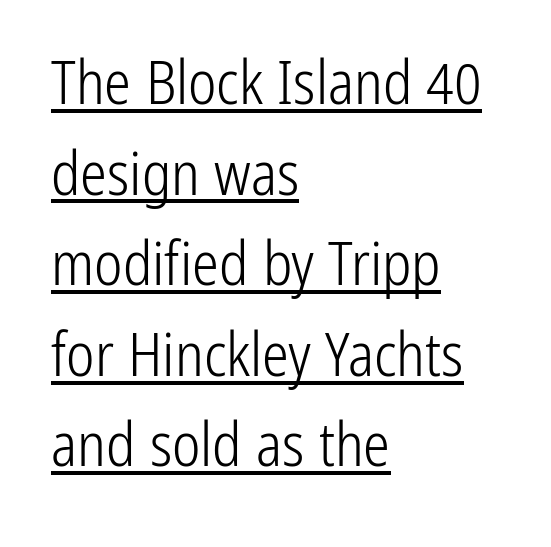
Q: Is the text bold? A: No.
Q: Is the text italic (slanted)? A: No, it is upright.
Q: Is the typeface a serif or a sans-serif typeface? A: Sans-serif.
Q: Is the text underlined? A: Yes.
Q: How is the paragraph aligned? A: Left-aligned.
Q: Is the spacing between letters normal or unusually wide? A: Normal.
Q: Is the spacing between lines tight, normal or loose? A: Normal.
Q: Width (condensed, normal, or wide)? A: Condensed.
Q: Stroke contrast? A: Low.
Q: x-height? A: Medium.
Q: Monospaced? A: No.
